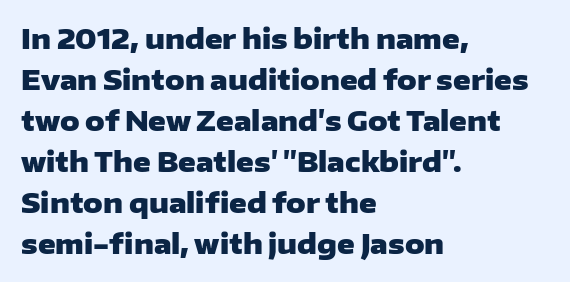
Q: Is the text bold? A: Yes.
Q: Is the text italic (slanted)? A: No, it is upright.
Q: Is the text underlined? A: No.
Q: How is the paragraph aligned? A: Left-aligned.
Q: Is the spacing between letters normal or unusually wide? A: Normal.
Q: Is the spacing between lines tight, normal or loose? A: Normal.
